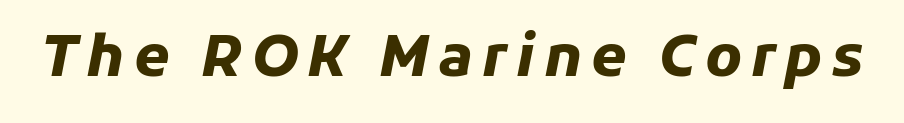
Q: Is the text bold? A: Yes.
Q: Is the text italic (slanted)? A: Yes, it leans right by about 11 degrees.
Q: Is the text underlined? A: No.
Q: Width (condensed, normal, or wide)? A: Normal.
Q: Stroke contrast? A: Low.
Q: x-height? A: Medium.
Q: Monospaced? A: No.
